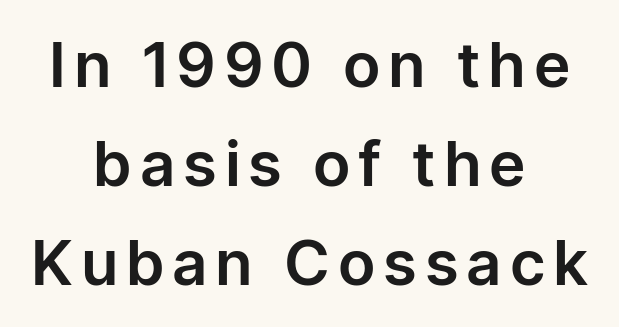
Q: Is the text italic (slanted)? A: No, it is upright.
Q: Is the typeface a serif or a sans-serif typeface? A: Sans-serif.
Q: Is the text underlined? A: No.
Q: How is the paragraph aligned? A: Centered.
Q: Is the spacing between lines tight, normal or loose? A: Normal.
Q: Width (condensed, normal, or wide)? A: Normal.
Q: Stroke contrast? A: Low.
Q: x-height? A: Medium.
Q: Monospaced? A: No.
